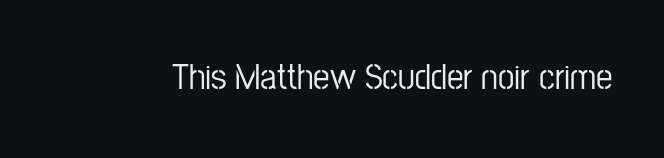
{"serif": "no", "italic": "no", "width": "condensed", "stroke_contrast": "low", "x_height": "medium", "monospaced": "no", "underline": "no", "letter_spacing": "normal", "letter_spacing_em": 0.0, "glyph_px": 37}
